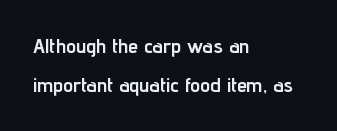
{"italic": "no", "bold": "yes", "underline": "no", "align": "left", "line_spacing": "loose", "line_spacing_ratio": 1.96, "letter_spacing": "normal", "letter_spacing_em": 0.0, "glyph_px": 20}
